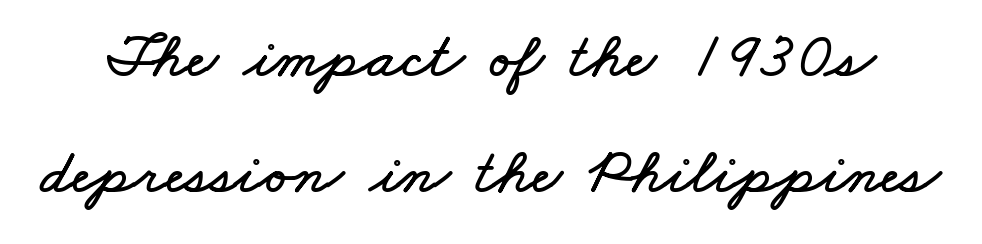
Q: Is the text underlined? A: No.
Q: Is the spacing between letters normal or unusually wide? A: Normal.
Q: Width (condensed, normal, or wide)? A: Wide.
Q: Stroke contrast? A: Low.
Q: x-height? A: Small.
Q: Monospaced? A: No.
